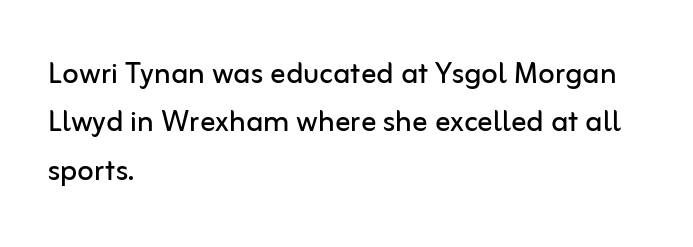
{"serif": "no", "italic": "no", "bold": "no", "weight": "regular", "width": "normal", "stroke_contrast": "low", "x_height": "medium", "monospaced": "no", "underline": "no", "align": "left", "line_spacing": "normal", "line_spacing_ratio": 1.27, "letter_spacing": "normal", "letter_spacing_em": 0.0, "glyph_px": 38}
